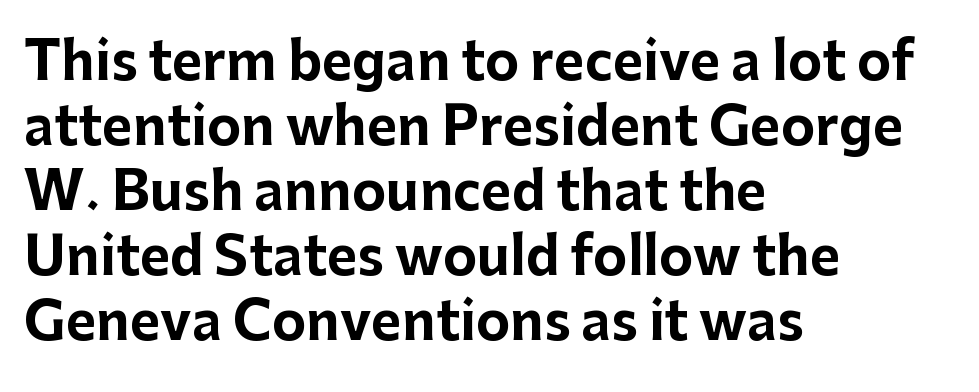
{"serif": "no", "italic": "no", "bold": "yes", "weight": "bold", "width": "normal", "stroke_contrast": "low", "x_height": "medium", "monospaced": "no", "underline": "no", "align": "left", "line_spacing": "normal", "line_spacing_ratio": 1.25, "letter_spacing": "normal", "letter_spacing_em": 0.0, "glyph_px": 52}
